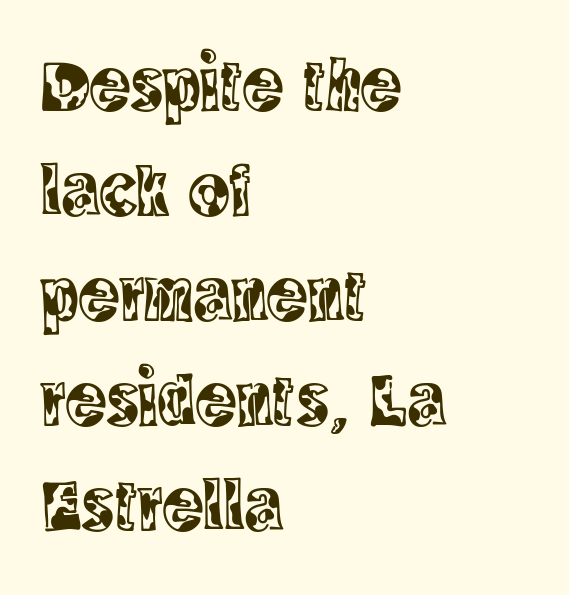
The image shows 76 px condensed serif type, upright; set left-aligned, normal line spacing (1.38x), normal letter spacing, not underlined; a large x-height.
